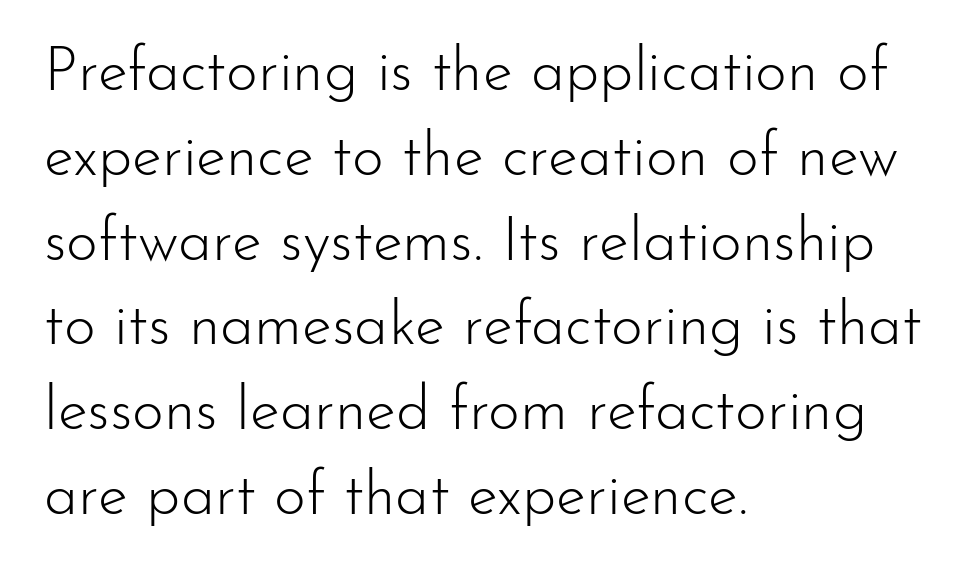
Descenders are the only things crossing below the line. Tracking value appears to be zero — textbook default spacing. On a weight scale, this lands at 450 or below. Do the characters align in a grid? No, the font is proportional. Leading: standard.
